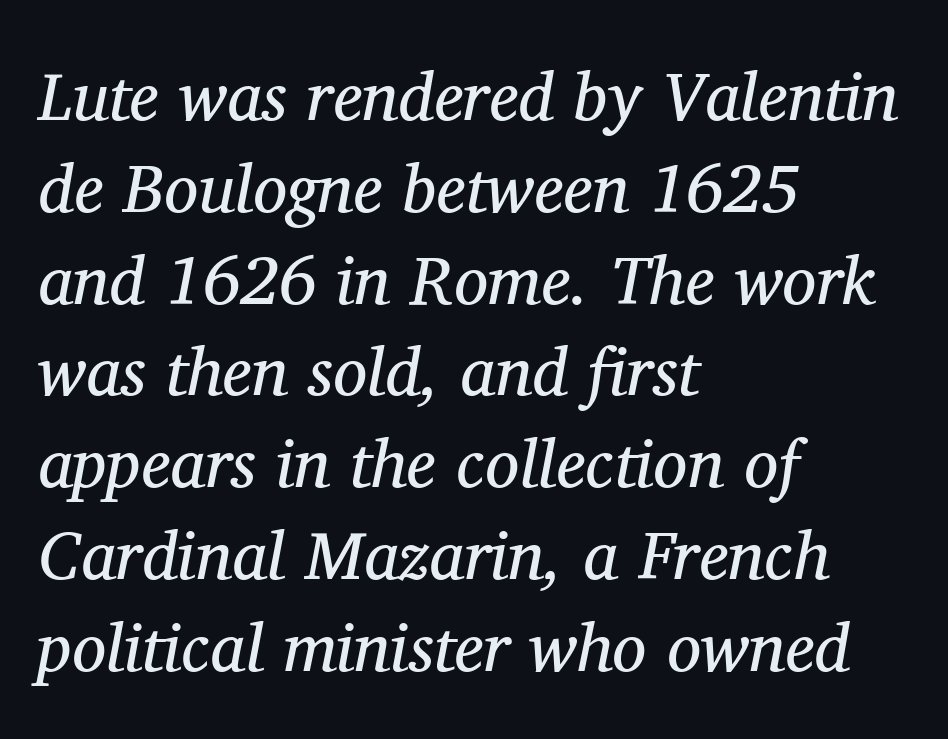
{"serif": "yes", "italic": "yes", "lean": "right", "slant_degrees": 11, "bold": "no", "weight": "regular", "width": "normal", "stroke_contrast": "medium", "x_height": "medium", "monospaced": "no", "underline": "no", "align": "left", "line_spacing": "normal", "line_spacing_ratio": 1.35, "letter_spacing": "normal", "letter_spacing_em": 0.0, "glyph_px": 68}
